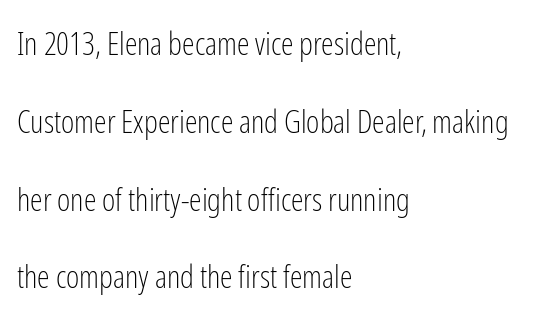
The baseline area is clear. Honestly, the letter spacing is just normal — you wouldn't notice it. Each stroke keeps to a modest, everyday thickness or less. Think of a printed novel: that variable character pitch is what you see here.
